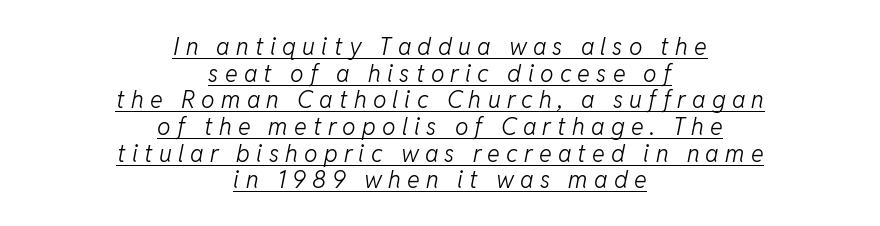
Q: Is the text bold? A: No.
Q: Is the text italic (slanted)? A: Yes, it leans right by about 11 degrees.
Q: Is the text underlined? A: Yes.
Q: How is the paragraph aligned? A: Centered.
Q: Is the spacing between letters normal or unusually wide? A: Unusually wide.
Q: Is the spacing between lines tight, normal or loose? A: Tight.
